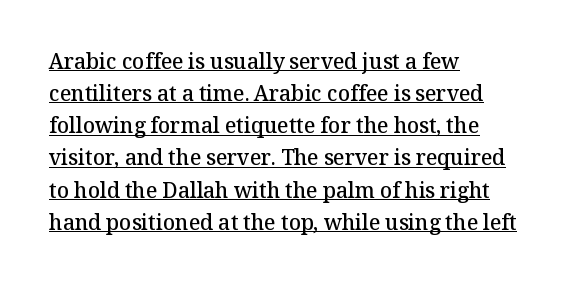
The image shows 21 px text type, upright; set left-aligned, normal line spacing (1.53x), normal letter spacing, underlined.
